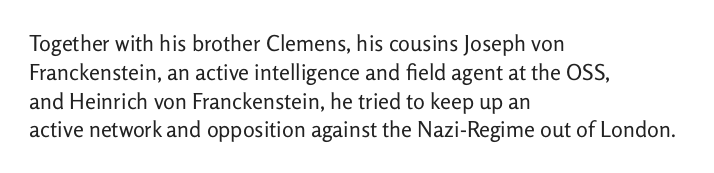
No extra ink here — the face is not bold. The ragged edge is on the right, which tells us the setting is flush left. Decoration check: the copy has no underline. Between one letter and the next there's only the usual sliver of space. No italicization has been applied; the sample stays upright. Successive baselines arrive at the customary interval.
